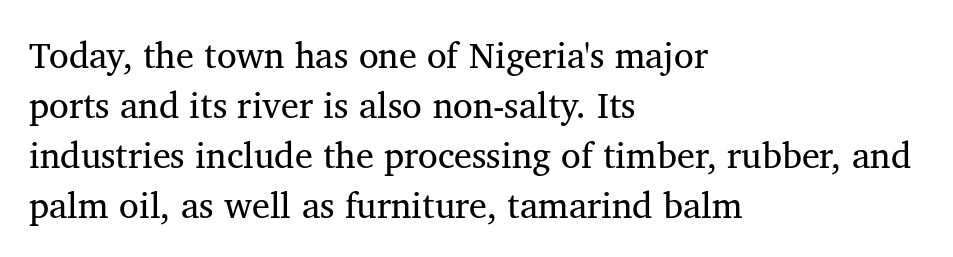
{"serif": "yes", "italic": "no", "bold": "no", "weight": "regular", "width": "normal", "stroke_contrast": "medium", "x_height": "medium", "monospaced": "no", "underline": "no", "align": "left", "line_spacing": "normal", "line_spacing_ratio": 1.39, "letter_spacing": "normal", "letter_spacing_em": 0.0, "glyph_px": 36}
